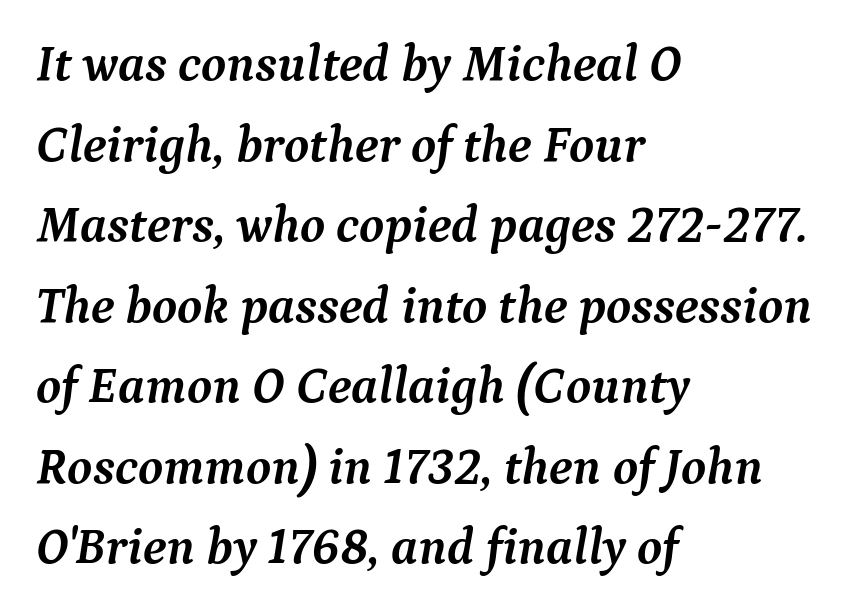
The image shows 51 px semibold serif type, italic (leaning right); set left-aligned, normal line spacing (1.58x), normal letter spacing, not underlined; medium stroke contrast and a medium x-height.
